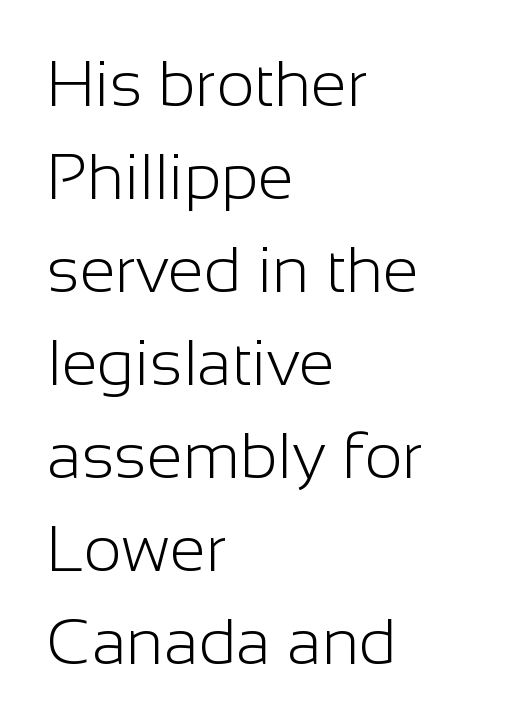
The lettering stays uniformly vertical, giving the passage a roman look. To sum up the face: it is a sans, with no serifs. The letters sit at their default tracking, neither squeezed nor spread. On a weight scale, this lands at 450 or below.
